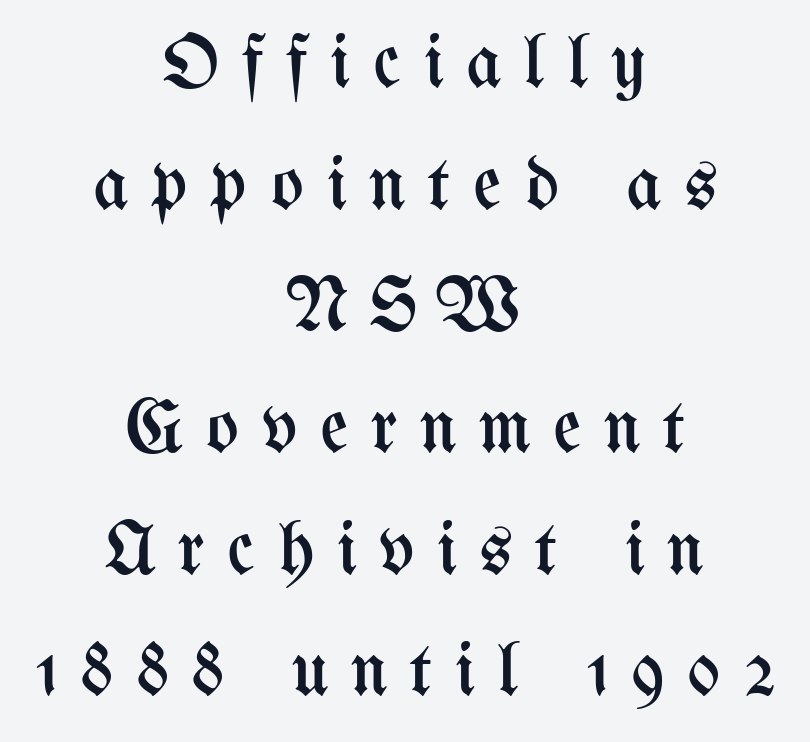
Does the leading feel generous? No, just average. The area under the type is left untouched. Stems and bowls with no extra thickness — not bold. Spacing verdict: proportional, widths tailored to each character. It's the straight-up-and-down kind of type. You could only call the tracking loose — the letters float apart.
